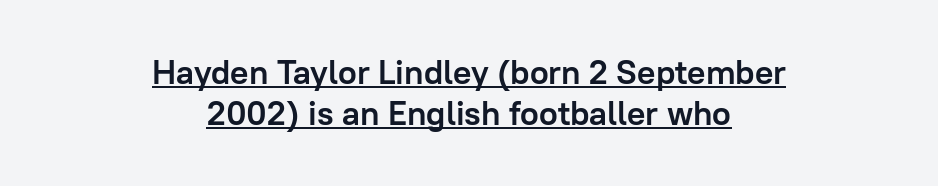
Q: Is the text bold? A: Yes.
Q: Is the text italic (slanted)? A: No, it is upright.
Q: Is the typeface a serif or a sans-serif typeface? A: Sans-serif.
Q: Is the text underlined? A: Yes.
Q: How is the paragraph aligned? A: Centered.
Q: Is the spacing between letters normal or unusually wide? A: Normal.
Q: Width (condensed, normal, or wide)? A: Normal.
Q: Stroke contrast? A: Low.
Q: x-height? A: Medium.
Q: Monospaced? A: No.
